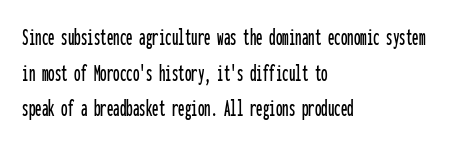
Q: Is the text italic (slanted)? A: No, it is upright.
Q: Is the text underlined? A: No.
Q: How is the paragraph aligned? A: Left-aligned.
Q: Is the spacing between letters normal or unusually wide? A: Normal.
Q: Is the spacing between lines tight, normal or loose? A: Normal.
